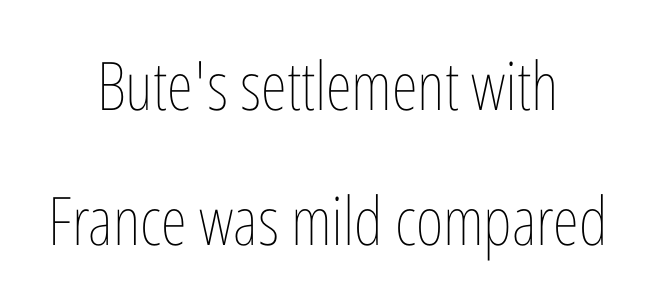
{"italic": "no", "bold": "no", "weight": "thin", "width": "condensed", "stroke_contrast": "low", "x_height": "medium", "monospaced": "no", "underline": "no", "align": "center", "line_spacing": "loose", "line_spacing_ratio": 2.01, "letter_spacing": "normal", "letter_spacing_em": 0.0, "glyph_px": 67}
